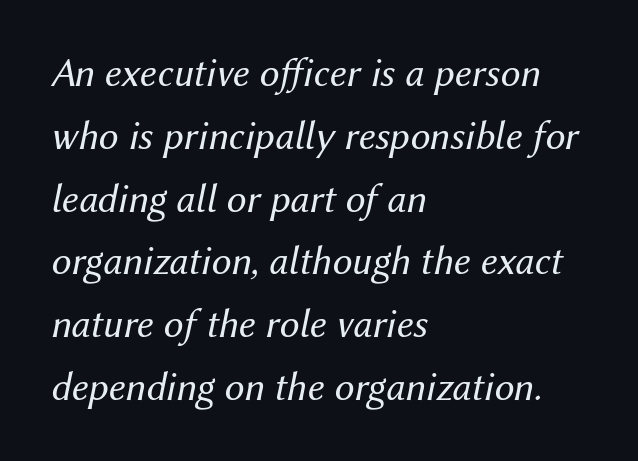
This is oblique type, the kind used for emphasis or titles. The rendering anchors every line to the left-hand side. The font is comparable to plain body text, perhaps lighter. Do the characters align in a grid? No, the font is proportional.
